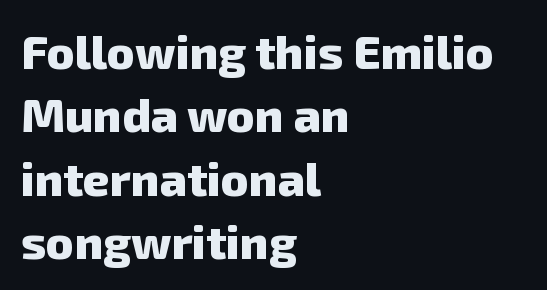
The image shows 47 px heavy sans-serif type; set left-aligned, normal line spacing (1.35x), normal letter spacing, not underlined; low stroke contrast and a medium x-height.
